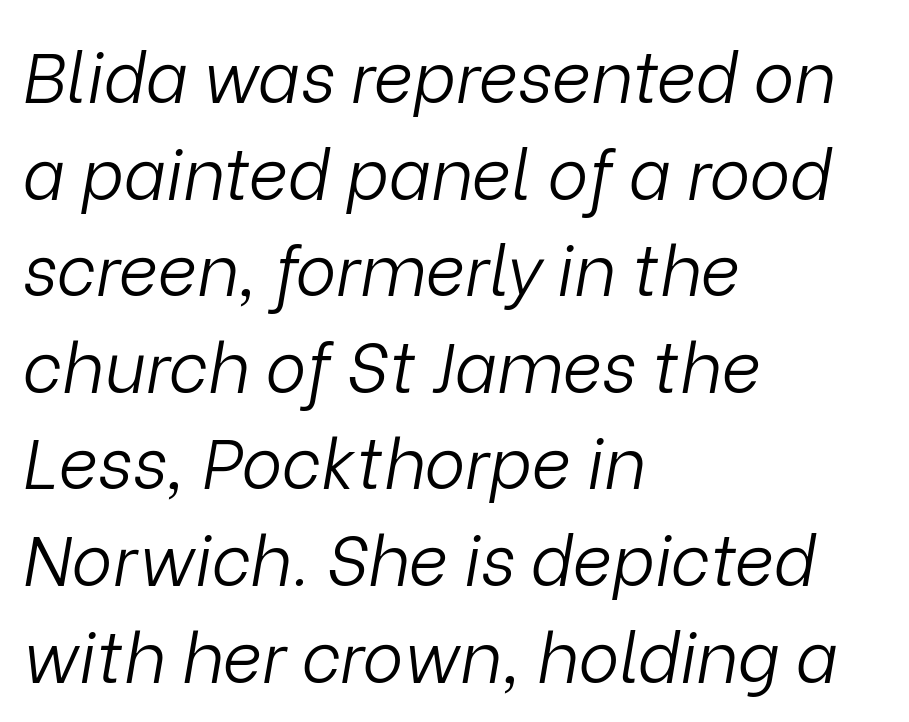
A typesetter would call this proportional, since set widths differ per character. The weight tops out at a normal text grade. In terms of posture, this sample is oblique. Every row of glyphs begins at an identical x-position on the left. A typesetter would call this zero additional tracking.
